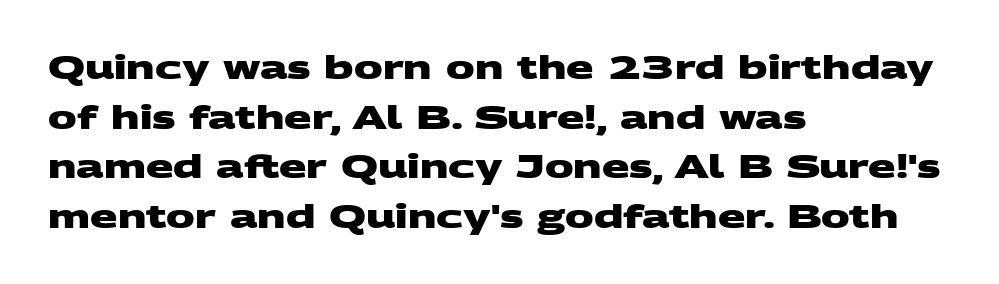
Words float on clear page, feet unadorned. Looks like regular typesetting: each glyph gets only the width it needs. Grotesque or geometric, the face here clearly has no serifs. Left-aligned paragraph, ragged on the right. Compared with typical body copy, the letter spacing here is the same. Honestly, the row spacing looks completely unremarkable.
